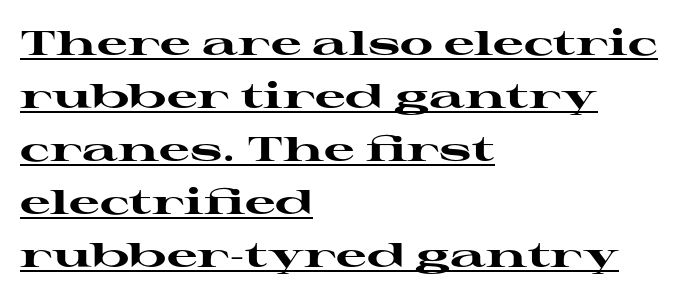
{"serif": "yes", "italic": "no", "bold": "yes", "weight": "heavy", "width": "wide", "stroke_contrast": "high", "x_height": "medium", "monospaced": "no", "underline": "yes", "align": "left", "line_spacing": "normal", "line_spacing_ratio": 1.56, "letter_spacing": "normal", "letter_spacing_em": 0.0, "glyph_px": 34}
